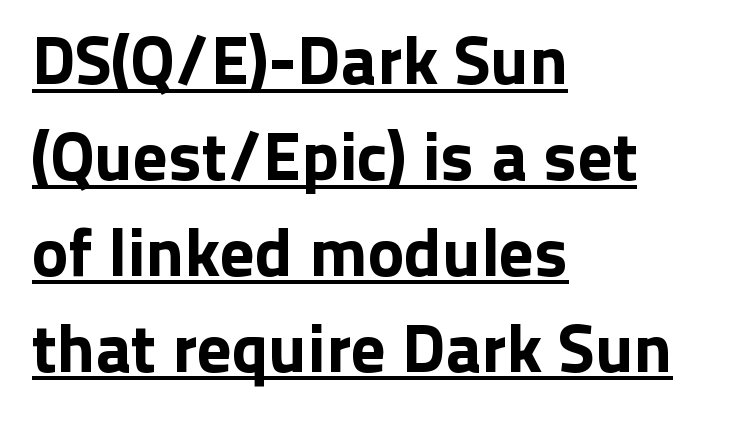
The block of text has a typical density, with ordinary space between rows. Horizontally, the lines are justified to the leading edge only. Like a heading marked for emphasis, these lines bear an underscore. Each word holds together tightly as a unit, with standard inter-letter gaps. Do the characters align in a grid? No, the font is proportional.
